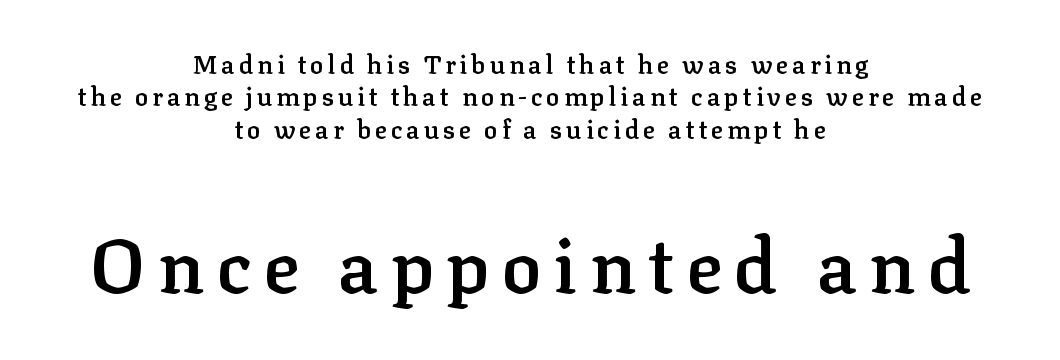
Q: Is the text bold? A: Semi-bold.
Q: Is the text italic (slanted)? A: No, it is upright.
Q: Is the typeface a serif or a sans-serif typeface? A: Serif.
Q: Is the text underlined? A: No.
Q: How is the paragraph aligned? A: Centered.
Q: Is the spacing between lines tight, normal or loose? A: Normal.
Q: Which block of text is set in a larger size, the first (top) or the second (bottom)? A: The second (bottom) one.
Q: Width (condensed, normal, or wide)? A: Normal.
Q: Stroke contrast? A: Low.
Q: x-height? A: Medium.
Q: Monospaced? A: No.
